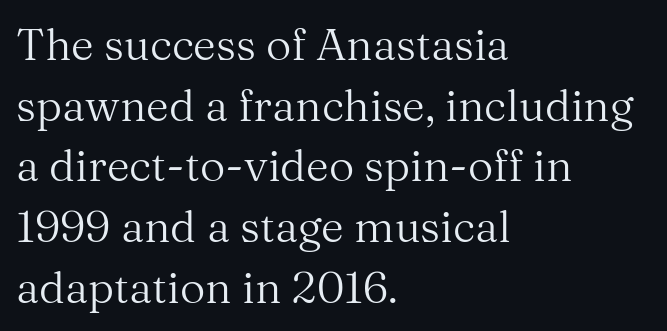
Students, observe: this is what conventionally led text looks like. Descender tails drop into unmarked territory. Caption: standard tracking, unaltered. These lines were composed using upright roman letters. The letters advance in unequal steps, a hallmark of proportional type. Is this a heavy cut? Hardly; it is regular or lighter.
